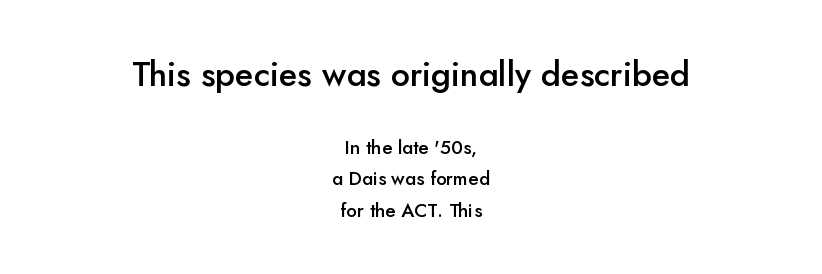
Descenders hang freely into open space. This rendering leaves character spacing at its baseline value. Are there feet on the stems? There aren't — it's a sans. I'd describe the lettering as semibold — firm but not a full bold.
